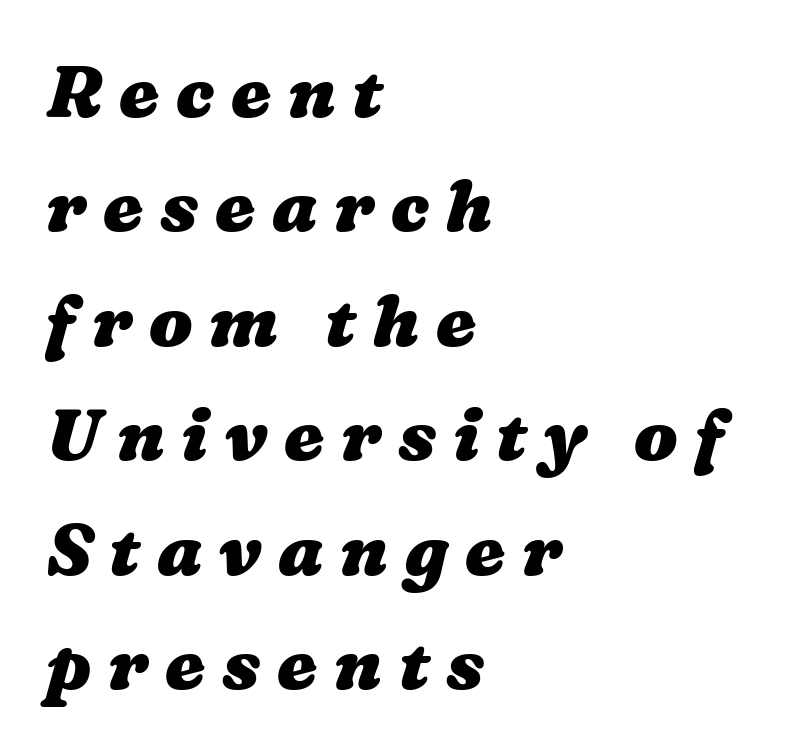
{"bold": "yes", "weight": "heavy", "width": "wide", "stroke_contrast": "medium", "x_height": "medium", "monospaced": "no", "underline": "no", "align": "left", "line_spacing": "normal", "line_spacing_ratio": 1.59, "letter_spacing": "wide", "letter_spacing_em": 0.23, "glyph_px": 72}
